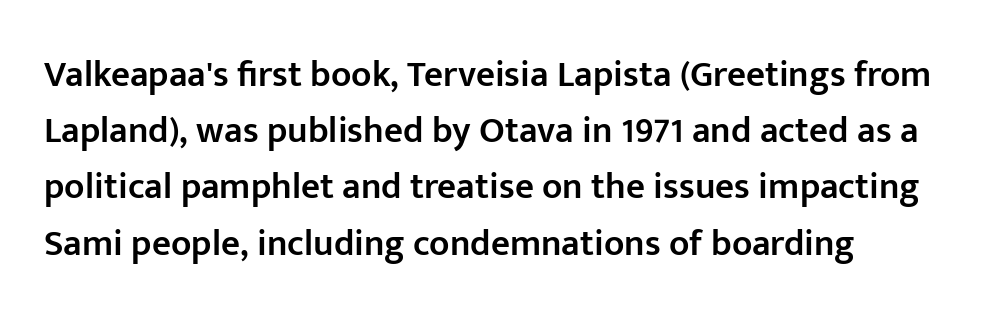
The image shows 37 px semibold sans-serif type, upright; set normal line spacing (1.52x), normal letter spacing, not underlined; low stroke contrast and a medium x-height.
